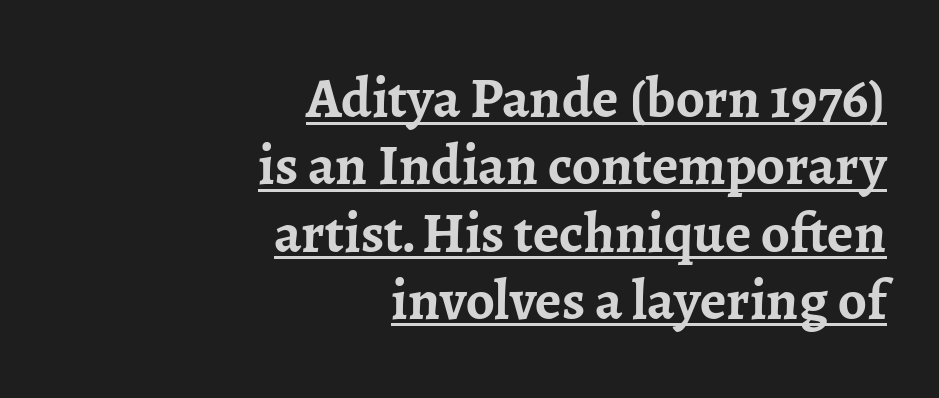
Q: Is the text bold? A: Yes.
Q: Is the text italic (slanted)? A: No, it is upright.
Q: Is the typeface a serif or a sans-serif typeface? A: Serif.
Q: Is the text underlined? A: Yes.
Q: How is the paragraph aligned? A: Right-aligned.
Q: Is the spacing between letters normal or unusually wide? A: Normal.
Q: Width (condensed, normal, or wide)? A: Normal.
Q: Stroke contrast? A: Low.
Q: x-height? A: Medium.
Q: Monospaced? A: No.
